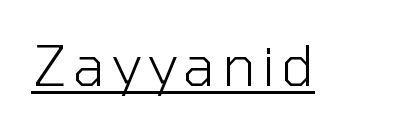
The image shows 55 px light sans-serif type, upright; set underlined; low stroke contrast and a medium x-height.
